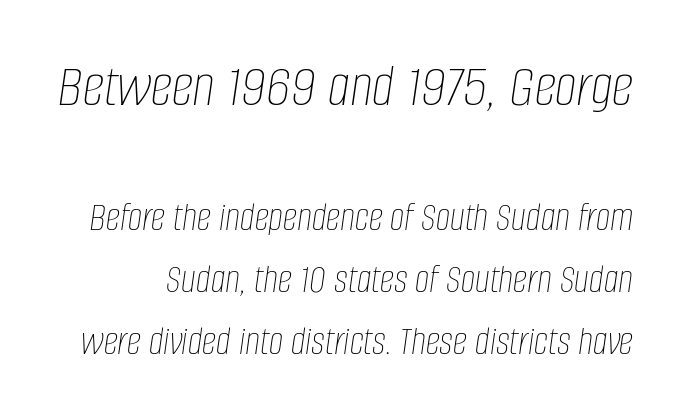
{"italic": "yes", "lean": "right", "slant_degrees": 8, "bold": "no", "weight": "thin", "width": "condensed", "stroke_contrast": "low", "x_height": "large", "monospaced": "no", "underline": "no", "line_spacing": "normal", "line_spacing_ratio": 1.52, "letter_spacing": "normal", "letter_spacing_em": 0.0, "larger_block": "first", "size_ratio": 1.51, "glyph_px": 62}
